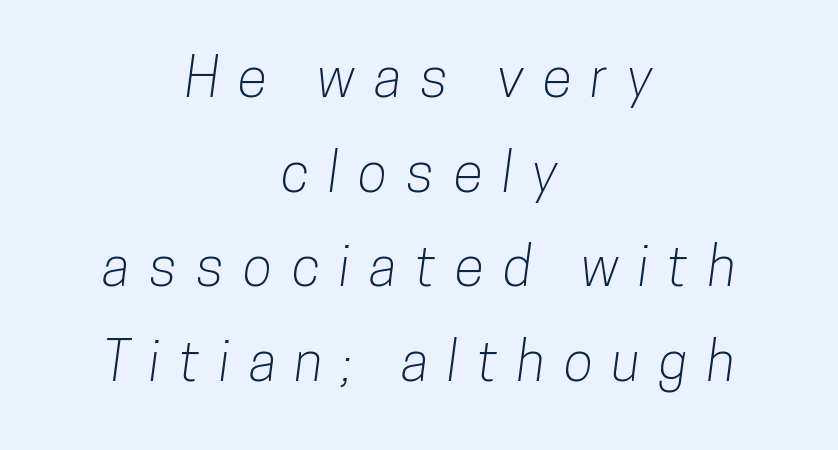
Q: Is the typeface a serif or a sans-serif typeface? A: Sans-serif.
Q: Is the text underlined? A: No.
Q: How is the paragraph aligned? A: Centered.
Q: Is the spacing between letters normal or unusually wide? A: Unusually wide.
Q: Width (condensed, normal, or wide)? A: Condensed.
Q: Stroke contrast? A: Low.
Q: x-height? A: Medium.
Q: Monospaced? A: No.
